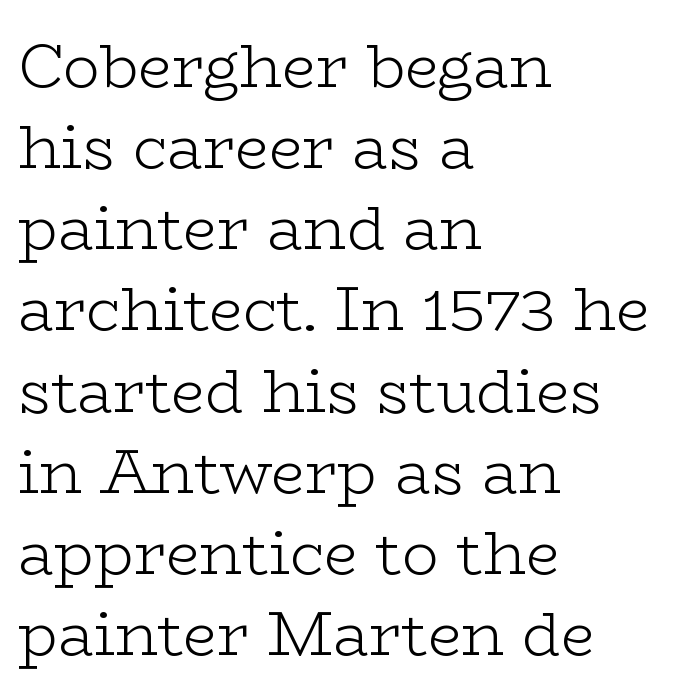
The letters stand upright; this is a roman face. Caption: face not bold, strokes unweighted. This rendering uses left alignment, leaving the right contour irregular. Letters rest on an invisible, unmarked baseline. Evenly set lines give the paragraph a standard silhouette.
